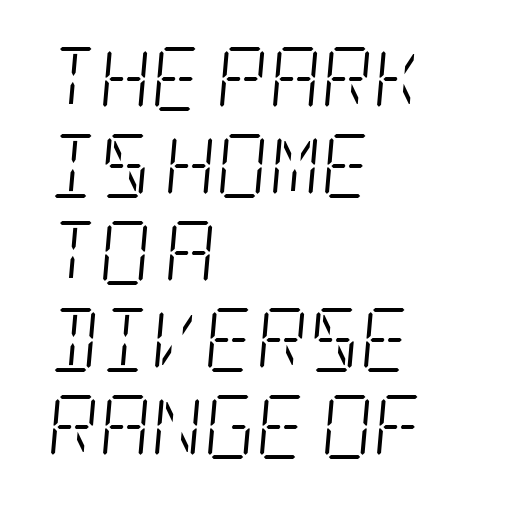
Q: Is the text bold? A: No.
Q: Is the text italic (slanted)? A: Yes, it leans right by about 5 degrees.
Q: Is the typeface a serif or a sans-serif typeface? A: Serif.
Q: Is the text underlined? A: No.
Q: How is the paragraph aligned? A: Left-aligned.
Q: Is the spacing between letters normal or unusually wide? A: Normal.
Q: Is the spacing between lines tight, normal or loose? A: Normal.
Q: Width (condensed, normal, or wide)? A: Condensed.
Q: Stroke contrast? A: Low.
Q: x-height? A: Large.
